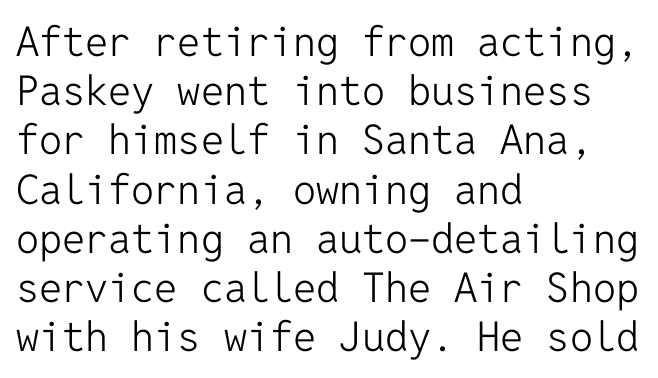
Q: Is the text bold? A: No.
Q: Is the text italic (slanted)? A: No, it is upright.
Q: Is the typeface a serif or a sans-serif typeface? A: Sans-serif.
Q: Is the text underlined? A: No.
Q: How is the paragraph aligned? A: Left-aligned.
Q: Is the spacing between letters normal or unusually wide? A: Normal.
Q: Width (condensed, normal, or wide)? A: Normal.
Q: Stroke contrast? A: Low.
Q: x-height? A: Medium.
Q: Monospaced? A: Yes.
